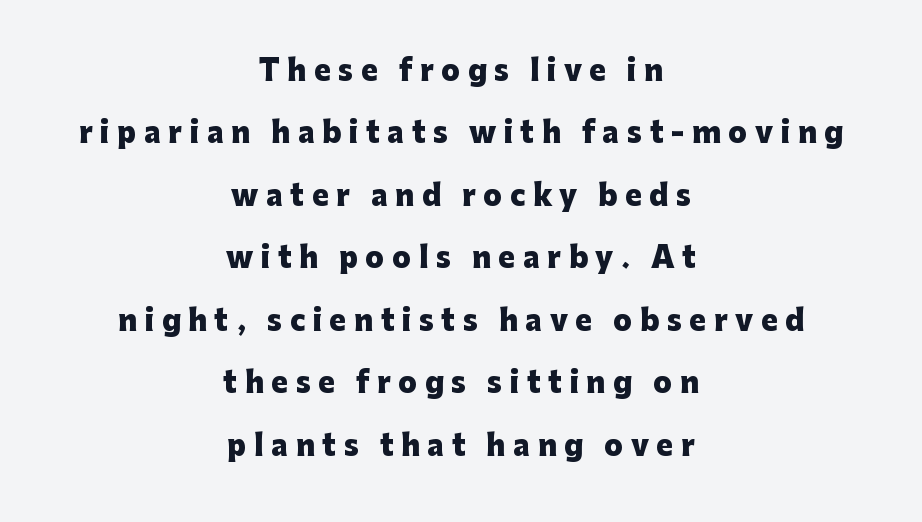
Q: Is the text bold? A: Yes.
Q: Is the text italic (slanted)? A: No, it is upright.
Q: Is the typeface a serif or a sans-serif typeface? A: Sans-serif.
Q: Is the text underlined? A: No.
Q: How is the paragraph aligned? A: Centered.
Q: Is the spacing between letters normal or unusually wide? A: Unusually wide.
Q: Is the spacing between lines tight, normal or loose? A: Loose.
Q: Width (condensed, normal, or wide)? A: Normal.
Q: Stroke contrast? A: Low.
Q: x-height? A: Medium.
Q: Monospaced? A: No.
